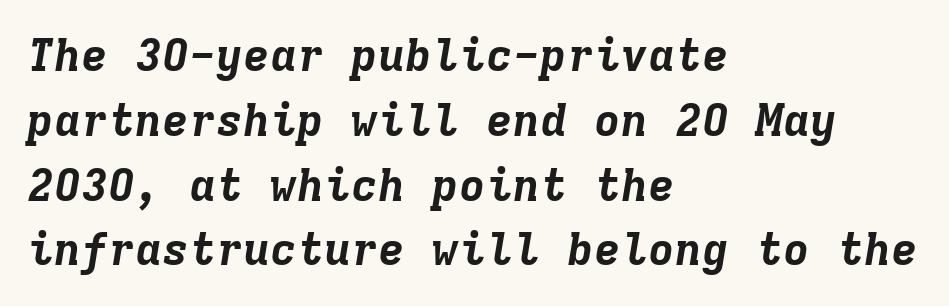
{"italic": "yes", "lean": "right", "slant_degrees": 9, "bold": "yes", "weight": "bold", "width": "normal", "stroke_contrast": "low", "x_height": "medium", "monospaced": "yes", "underline": "no", "align": "left", "line_spacing": "normal", "line_spacing_ratio": 1.44, "letter_spacing": "normal", "letter_spacing_em": 0.0, "glyph_px": 45}
